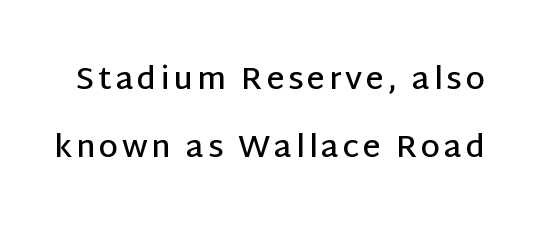
Q: Is the text bold? A: Semi-bold.
Q: Is the text italic (slanted)? A: No, it is upright.
Q: Is the typeface a serif or a sans-serif typeface? A: Sans-serif.
Q: Is the text underlined? A: No.
Q: Is the spacing between lines tight, normal or loose? A: Loose.
Q: Width (condensed, normal, or wide)? A: Normal.
Q: Stroke contrast? A: Low.
Q: x-height? A: Large.
Q: Monospaced? A: No.
